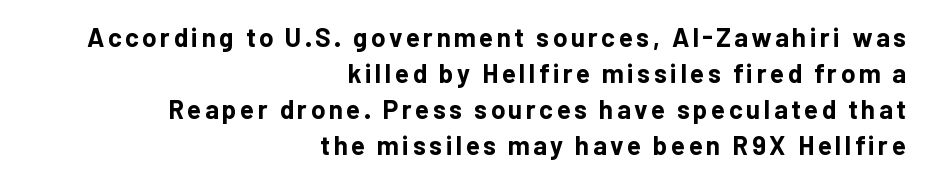
Q: Is the text bold? A: Yes.
Q: Is the text italic (slanted)? A: No, it is upright.
Q: Is the text underlined? A: No.
Q: How is the paragraph aligned? A: Right-aligned.
Q: Is the spacing between lines tight, normal or loose? A: Normal.
